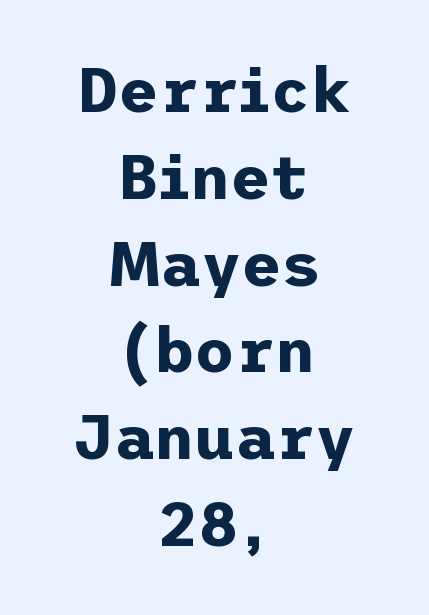
The image shows 62 px bold sans-serif type, upright; set centered, normal line spacing (1.4x), normal letter spacing, not underlined; low stroke contrast and a medium x-height.
